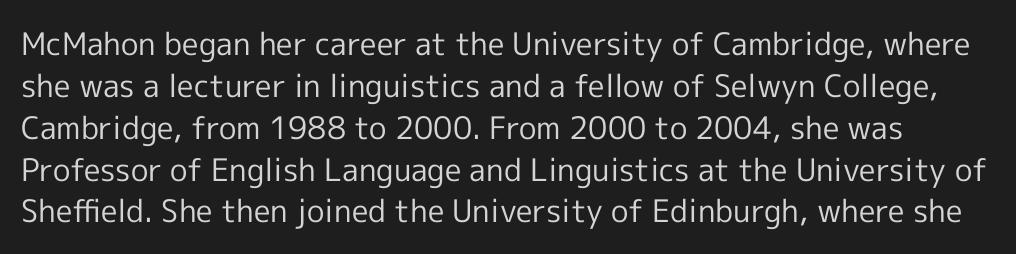
Q: Is the text bold? A: No.
Q: Is the text italic (slanted)? A: No, it is upright.
Q: Is the typeface a serif or a sans-serif typeface? A: Sans-serif.
Q: Is the text underlined? A: No.
Q: Is the spacing between letters normal or unusually wide? A: Normal.
Q: Is the spacing between lines tight, normal or loose? A: Normal.
Q: Width (condensed, normal, or wide)? A: Normal.
Q: x-height? A: Medium.
Q: Monospaced? A: No.
